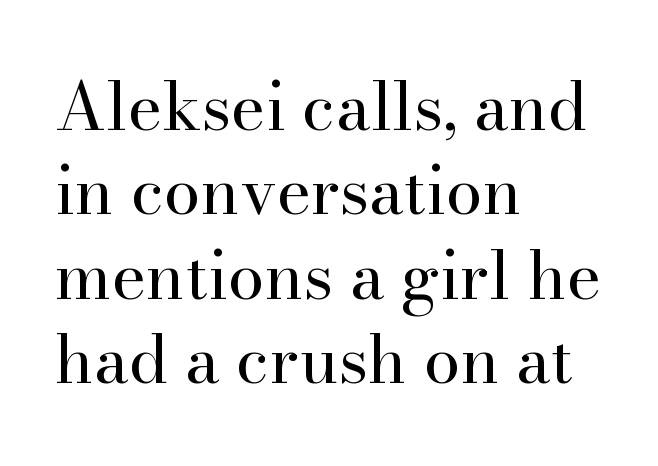
The image shows 66 px regular-weight serif type, upright; set left-aligned, normal line spacing (1.28x), normal letter spacing, not underlined; high stroke contrast and a small x-height.
